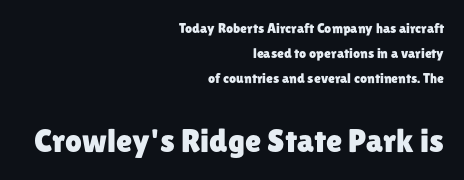
Plain, unruled lines of type. The axis of the letterforms is exactly vertical. Does the copy run flush right? Yes — the right margin is perfectly even. Serif or sans? Sans — the stroke terminals are bare. Think of a printed novel: that variable character pitch is what you see here. Does the bottom block carry the larger type? Yes, it does.
